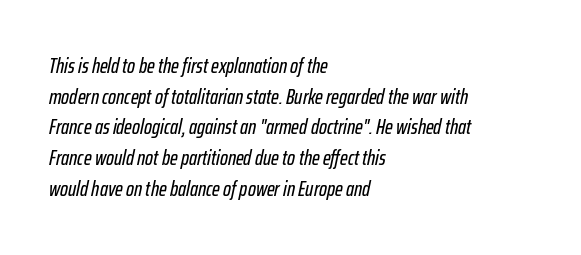
Style check: oblique. If you measured baseline to baseline, you'd find a middling distance. All the whitespace from short lines collects on the right. The space directly below the letters is spotless.
